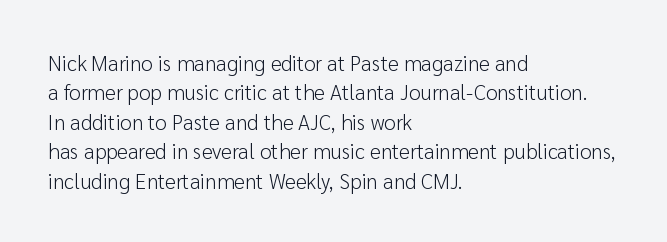
{"italic": "no", "bold": "no", "underline": "no", "align": "left", "line_spacing": "normal", "line_spacing_ratio": 1.4, "letter_spacing": "normal", "letter_spacing_em": 0.0, "glyph_px": 21}
